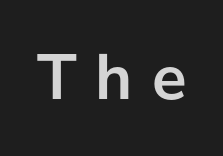
{"serif": "no", "italic": "no", "bold": "yes", "weight": "semibold", "width": "normal", "stroke_contrast": "low", "x_height": "medium", "monospaced": "no", "underline": "no", "letter_spacing": "wide", "letter_spacing_em": 0.29, "glyph_px": 65}
